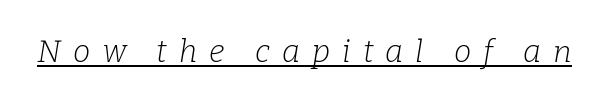
Q: Is the text bold? A: No.
Q: Is the text italic (slanted)? A: Yes, it leans right by about 9 degrees.
Q: Is the typeface a serif or a sans-serif typeface? A: Serif.
Q: Is the text underlined? A: Yes.
Q: Is the spacing between letters normal or unusually wide? A: Unusually wide.
Q: Width (condensed, normal, or wide)? A: Normal.
Q: Stroke contrast? A: Low.
Q: x-height? A: Medium.
Q: Monospaced? A: No.
